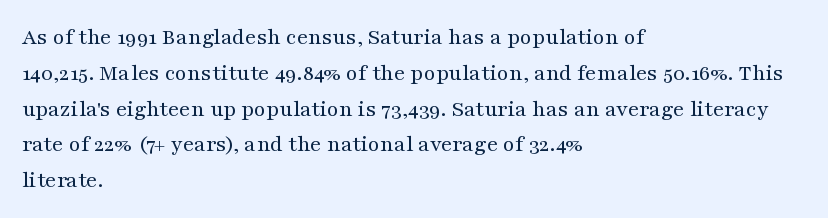
{"italic": "no", "bold": "no", "underline": "no", "align": "left", "line_spacing": "normal", "line_spacing_ratio": 1.49, "letter_spacing": "normal", "letter_spacing_em": 0.0, "glyph_px": 24}
